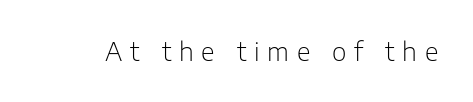
Nope, not italic — everything's standing straight. Any mark beneath the type? The region is blank. Honestly, the letter spacing is so wide it's the main thing you notice. Heaviness? Minimal to ordinary, like unemphasized prose.
